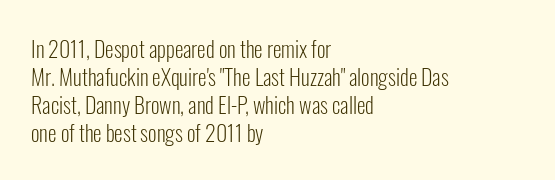
{"italic": "no", "bold": "no", "underline": "no", "align": "left", "line_spacing": "normal", "line_spacing_ratio": 1.27, "letter_spacing": "normal", "letter_spacing_em": 0.0, "glyph_px": 22}
